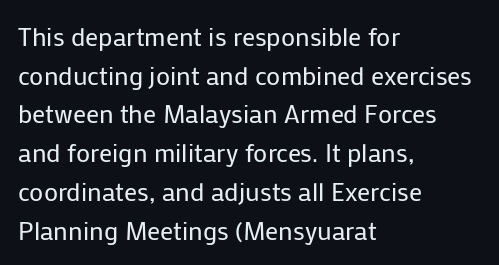
{"italic": "no", "bold": "no", "underline": "no", "align": "left", "line_spacing": "normal", "line_spacing_ratio": 1.49, "letter_spacing": "normal", "letter_spacing_em": 0.0, "glyph_px": 26}
